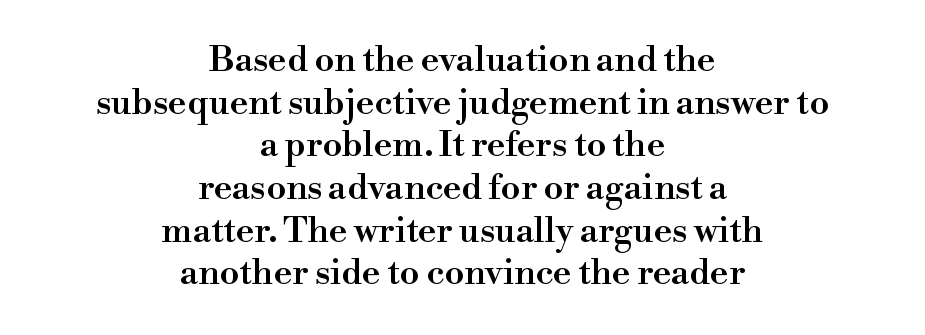
{"serif": "yes", "italic": "no", "bold": "semi", "weight": "semibold", "width": "normal", "stroke_contrast": "high", "x_height": "small", "monospaced": "no", "underline": "no", "align": "center", "line_spacing_ratio": 1.22, "letter_spacing": "normal", "letter_spacing_em": 0.0, "glyph_px": 35}
